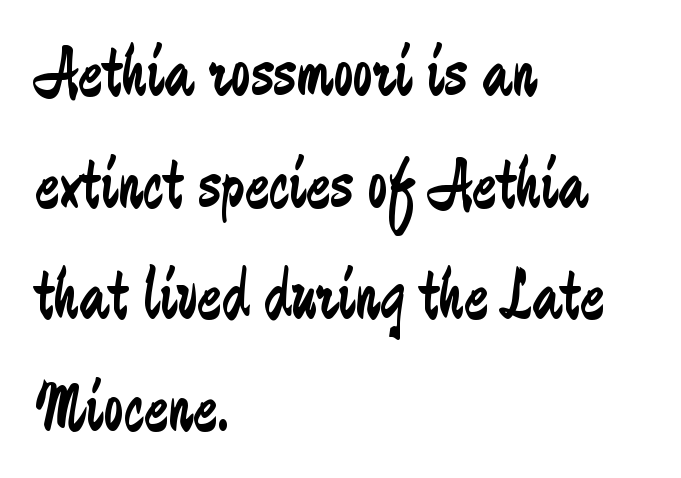
Casual observation: everything's shoved over to the left. Are there feet on the stems? There aren't — it's a sans. Stem width sits at or under what a default text font uses. Observe the ordinary spacing: letters are neighbours, not strangers.
